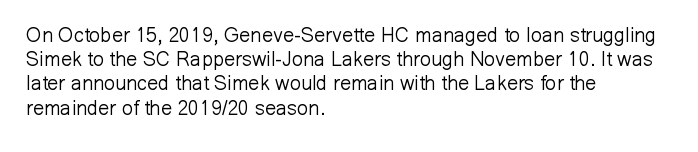
{"italic": "no", "bold": "no", "underline": "no", "align": "left", "line_spacing_ratio": 1.21, "letter_spacing": "normal", "letter_spacing_em": 0.0, "glyph_px": 20}
